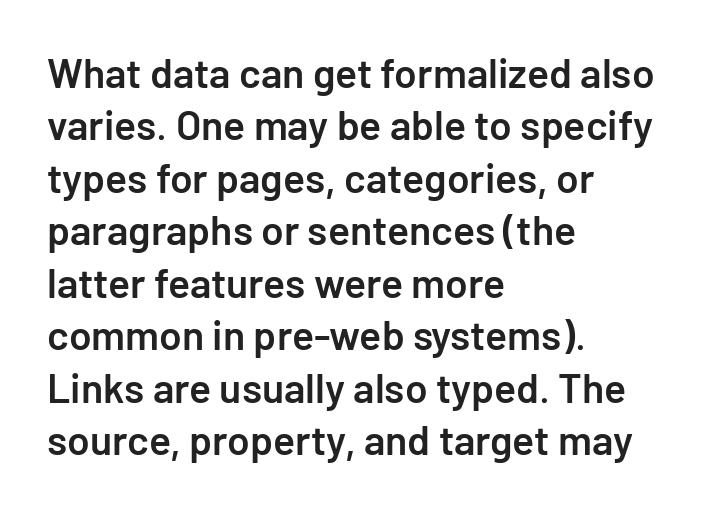
The image shows 41 px semibold sans-serif type, upright; set left-aligned, normal line spacing (1.28x), normal letter spacing, not underlined; low stroke contrast and a medium x-height.
